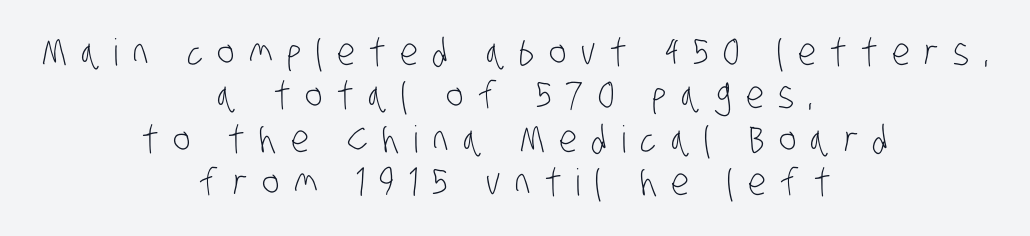
Q: Is the text bold? A: No.
Q: Is the typeface a serif or a sans-serif typeface? A: Sans-serif.
Q: Is the text underlined? A: No.
Q: How is the paragraph aligned? A: Centered.
Q: Is the spacing between letters normal or unusually wide? A: Unusually wide.
Q: Width (condensed, normal, or wide)? A: Condensed.
Q: Stroke contrast? A: Low.
Q: x-height? A: Large.
Q: Monospaced? A: No.
